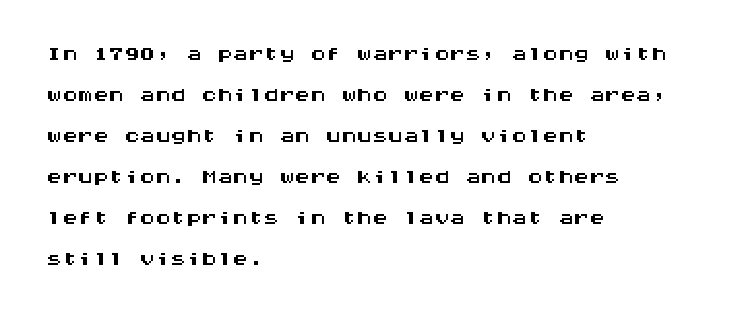
Just letters on the line, the space beneath them empty. This rendering uses left alignment, leaving the right contour irregular. Leading matches the norm, producing a regular column. Glyph-to-glyph distance matches everyday printed text. The face used here is a sans, in the tradition of grotesques and geometrics. Do the characters align in a grid? Yes, the font is monospaced.
